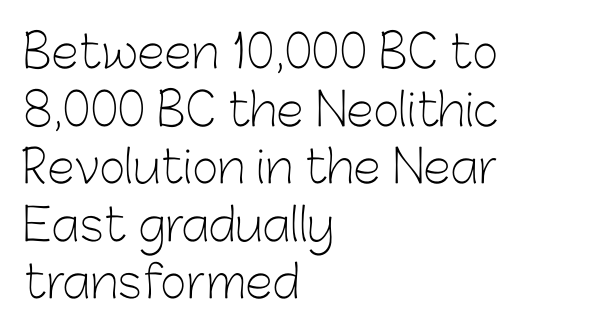
The image shows 45 px light sans-serif type, upright; set left-aligned, normal line spacing (1.28x), normal letter spacing, not underlined; low stroke contrast and a medium x-height.
